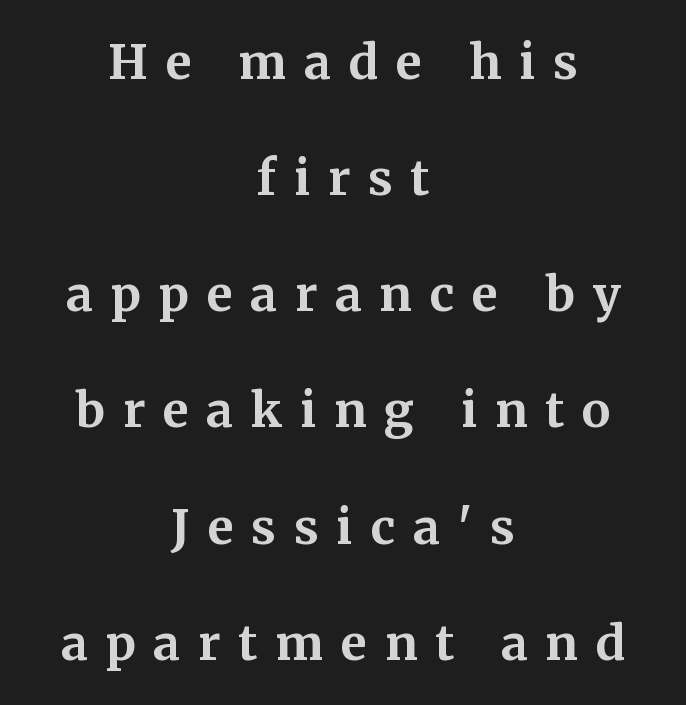
Q: Is the text bold? A: Yes.
Q: Is the text italic (slanted)? A: No, it is upright.
Q: Is the typeface a serif or a sans-serif typeface? A: Serif.
Q: Is the text underlined? A: No.
Q: How is the paragraph aligned? A: Centered.
Q: Is the spacing between letters normal or unusually wide? A: Unusually wide.
Q: Is the spacing between lines tight, normal or loose? A: Loose.
Q: Width (condensed, normal, or wide)? A: Normal.
Q: Stroke contrast? A: Medium.
Q: x-height? A: Medium.
Q: Monospaced? A: No.
